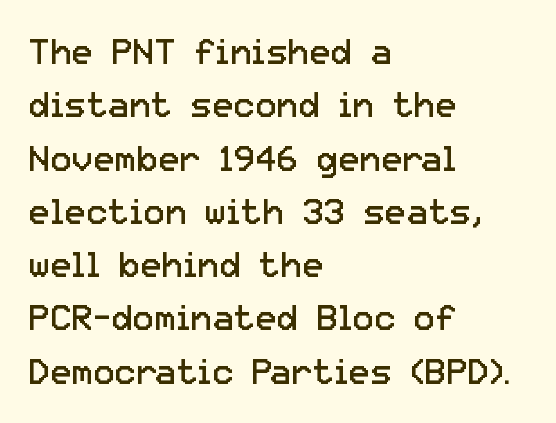
Q: Is the text bold? A: No.
Q: Is the text italic (slanted)? A: No, it is upright.
Q: Is the typeface a serif or a sans-serif typeface? A: Sans-serif.
Q: Is the text underlined? A: No.
Q: How is the paragraph aligned? A: Left-aligned.
Q: Is the spacing between letters normal or unusually wide? A: Normal.
Q: Is the spacing between lines tight, normal or loose? A: Normal.
Q: Width (condensed, normal, or wide)? A: Normal.
Q: Stroke contrast? A: Low.
Q: x-height? A: Medium.
Q: Monospaced? A: No.
